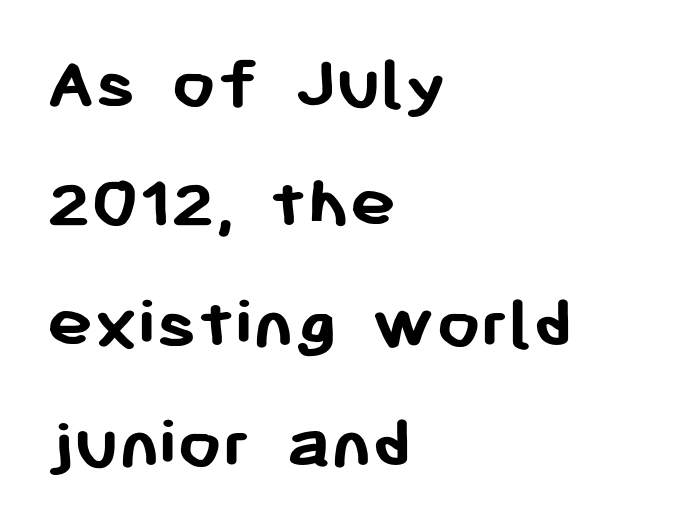
{"serif": "no", "italic": "no", "bold": "yes", "weight": "semibold", "width": "normal", "stroke_contrast": "low", "x_height": "medium", "monospaced": "no", "underline": "no", "align": "left", "line_spacing": "normal", "line_spacing_ratio": 1.54, "letter_spacing": "normal", "letter_spacing_em": 0.0, "glyph_px": 78}
